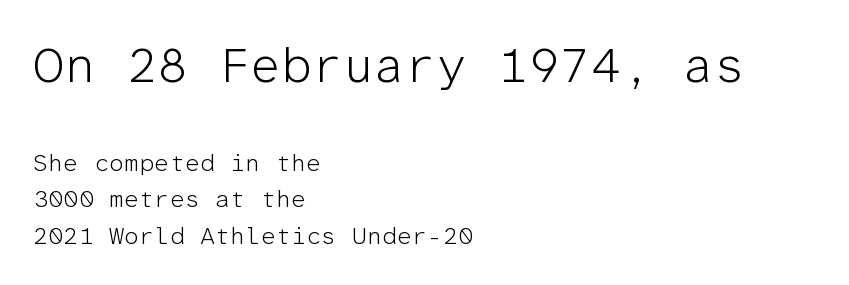
Q: Is the text bold? A: No.
Q: Is the text italic (slanted)? A: No, it is upright.
Q: Is the typeface a serif or a sans-serif typeface? A: Sans-serif.
Q: Is the text underlined? A: No.
Q: How is the paragraph aligned? A: Left-aligned.
Q: Is the spacing between letters normal or unusually wide? A: Normal.
Q: Is the spacing between lines tight, normal or loose? A: Normal.
Q: Which block of text is set in a larger size, the first (top) or the second (bottom)? A: The first (top) one.
Q: Width (condensed, normal, or wide)? A: Normal.
Q: Stroke contrast? A: Low.
Q: x-height? A: Medium.
Q: Monospaced? A: Yes.
